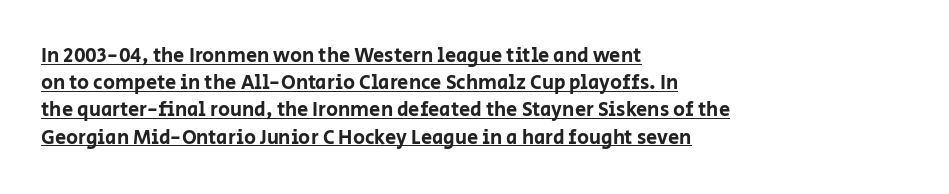
Unlike italic type, these characters show no tilt at all. Underlined type. Horizontal bands of white between lines are of average thickness. There is no visible air inserted between adjacent glyphs. Every row of glyphs begins at an identical x-position on the left.
